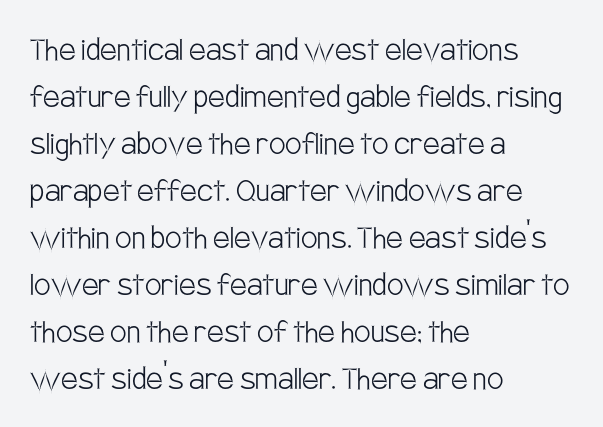
Q: Is the text bold? A: No.
Q: Is the text italic (slanted)? A: No, it is upright.
Q: Is the typeface a serif or a sans-serif typeface? A: Sans-serif.
Q: Is the text underlined? A: No.
Q: How is the paragraph aligned? A: Left-aligned.
Q: Is the spacing between letters normal or unusually wide? A: Normal.
Q: Is the spacing between lines tight, normal or loose? A: Normal.
Q: Width (condensed, normal, or wide)? A: Condensed.
Q: Stroke contrast? A: Low.
Q: x-height? A: Large.
Q: Monospaced? A: No.
